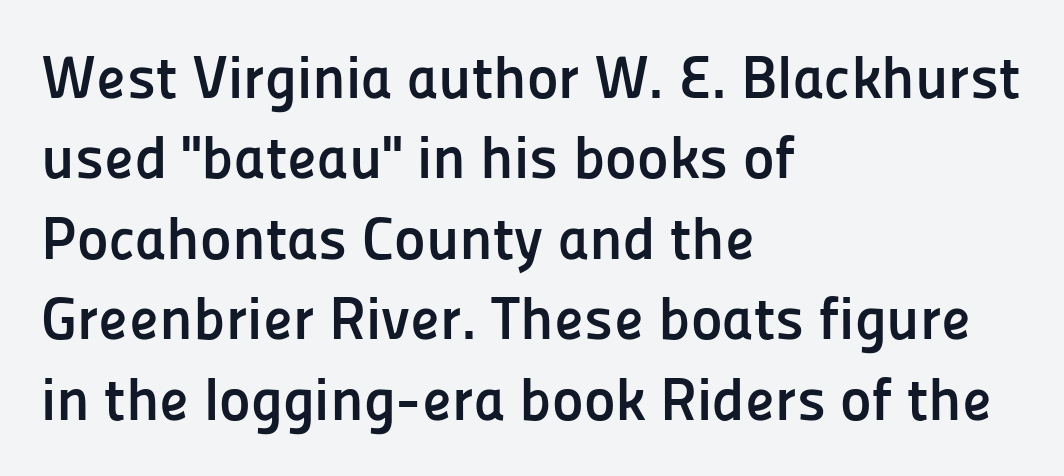
{"serif": "no", "italic": "no", "bold": "yes", "weight": "semibold", "width": "normal", "stroke_contrast": "low", "x_height": "medium", "monospaced": "no", "underline": "no", "align": "left", "line_spacing": "normal", "line_spacing_ratio": 1.34, "letter_spacing": "normal", "letter_spacing_em": 0.0, "glyph_px": 60}
